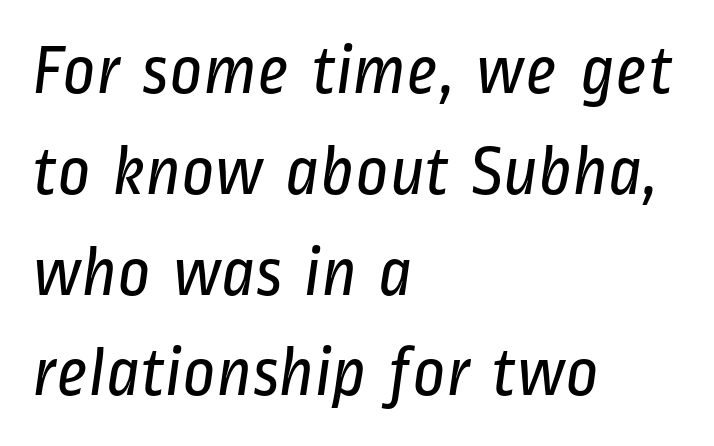
Horizontal alignment here is leftward, the default for most running prose. Bare-footed words on every line. Regarding leading, the lines here are spaced in the standard way. What kind of face is this? One without serifs — a sans. The typeface has the unassuming heft of standard copy or less. Spacing verdict: proportional, widths tailored to each character.
